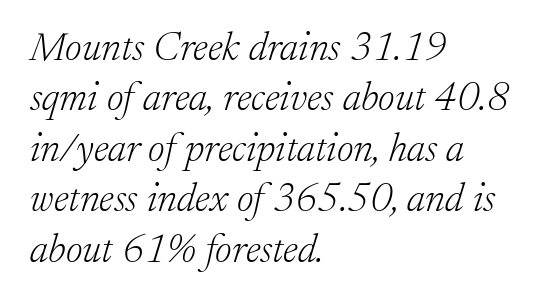
Q: Is the text bold? A: No.
Q: Is the text italic (slanted)? A: Yes, it leans right by about 17 degrees.
Q: Is the typeface a serif or a sans-serif typeface? A: Serif.
Q: Is the text underlined? A: No.
Q: How is the paragraph aligned? A: Left-aligned.
Q: Is the spacing between letters normal or unusually wide? A: Normal.
Q: Is the spacing between lines tight, normal or loose? A: Normal.
Q: Width (condensed, normal, or wide)? A: Normal.
Q: Stroke contrast? A: Low.
Q: x-height? A: Medium.
Q: Monospaced? A: No.
